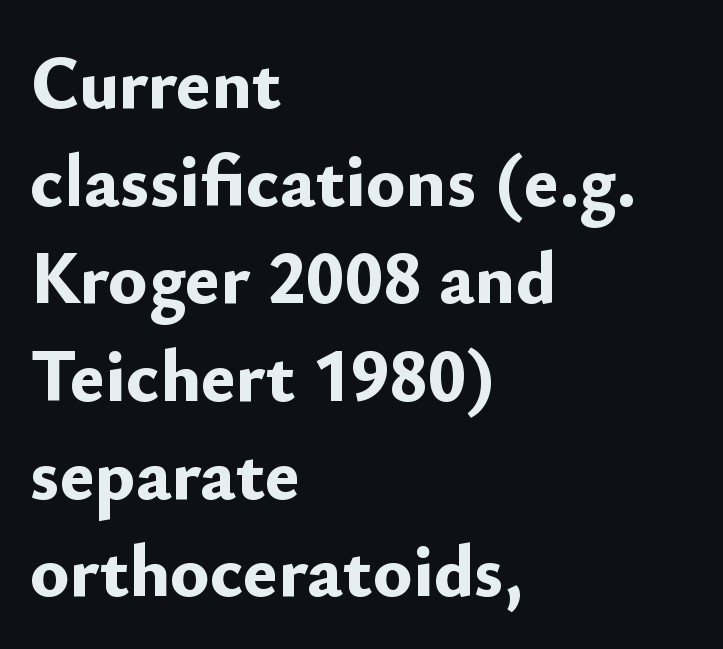
The image shows 74 px bold sans-serif type, upright; set left-aligned, normal line spacing (1.32x), normal letter spacing, not underlined; low stroke contrast and a small x-height.
